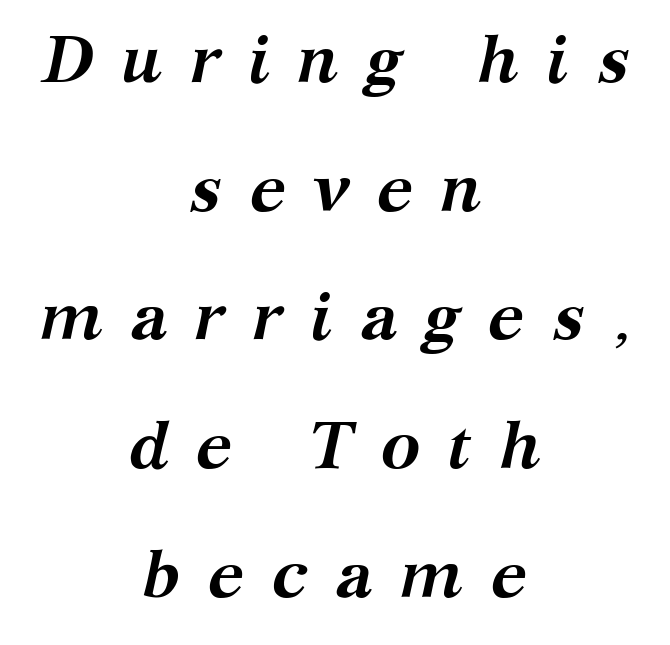
{"serif": "yes", "italic": "yes", "lean": "right", "slant_degrees": 12, "bold": "yes", "weight": "semibold", "width": "normal", "stroke_contrast": "medium", "x_height": "medium", "monospaced": "no", "underline": "no", "align": "center", "line_spacing": "loose", "line_spacing_ratio": 1.92, "letter_spacing": "wide", "letter_spacing_em": 0.4, "glyph_px": 67}
